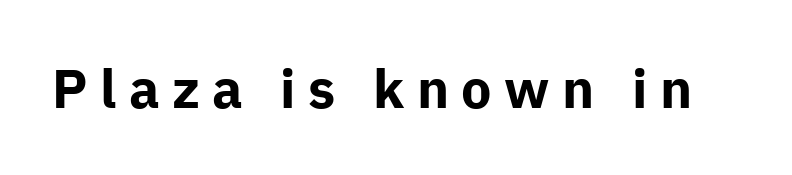
The image shows 54 px bold sans-serif type, upright; set unusually wide letter spacing (+0.23 em), not underlined; low stroke contrast and a medium x-height.
